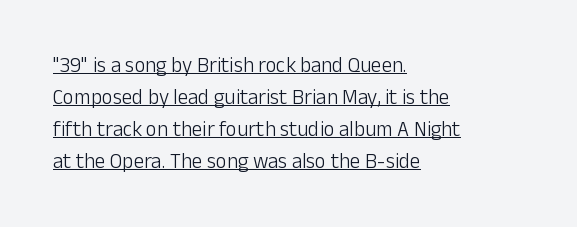
Q: Is the text bold? A: No.
Q: Is the text italic (slanted)? A: No, it is upright.
Q: Is the text underlined? A: Yes.
Q: How is the paragraph aligned? A: Left-aligned.
Q: Is the spacing between letters normal or unusually wide? A: Normal.
Q: Is the spacing between lines tight, normal or loose? A: Normal.
